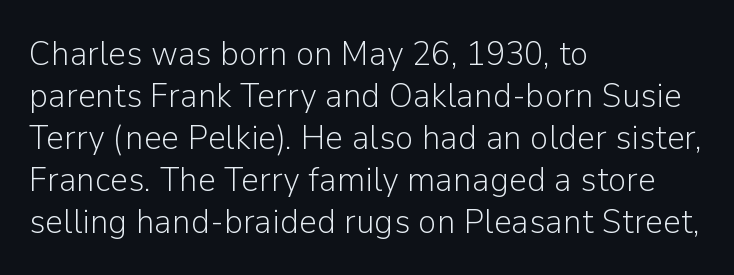
Q: Is the text bold? A: No.
Q: Is the text italic (slanted)? A: No, it is upright.
Q: Is the typeface a serif or a sans-serif typeface? A: Sans-serif.
Q: Is the text underlined? A: No.
Q: How is the paragraph aligned? A: Left-aligned.
Q: Is the spacing between letters normal or unusually wide? A: Normal.
Q: Width (condensed, normal, or wide)? A: Normal.
Q: Stroke contrast? A: Low.
Q: x-height? A: Medium.
Q: Monospaced? A: No.
